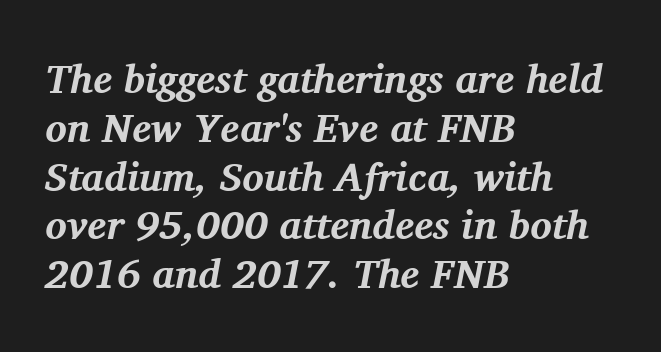
The gap between lines stays unmarked. The line texture is even and compact thanks to regular tracking. Note the varied advance widths — an 'i' is clearly narrower than an 'm'. Horizontally, the lines are justified to the leading edge only. Weight: bold. Emphasis-style slanted type is in use.
